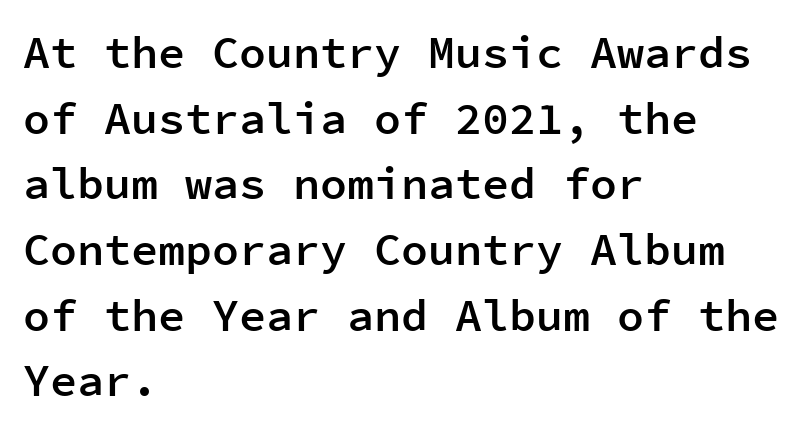
Q: Is the text bold? A: Semi-bold.
Q: Is the text italic (slanted)? A: No, it is upright.
Q: Is the typeface a serif or a sans-serif typeface? A: Sans-serif.
Q: Is the text underlined? A: No.
Q: How is the paragraph aligned? A: Left-aligned.
Q: Is the spacing between letters normal or unusually wide? A: Normal.
Q: Is the spacing between lines tight, normal or loose? A: Normal.
Q: Width (condensed, normal, or wide)? A: Normal.
Q: Stroke contrast? A: Low.
Q: x-height? A: Medium.
Q: Monospaced? A: Yes.
